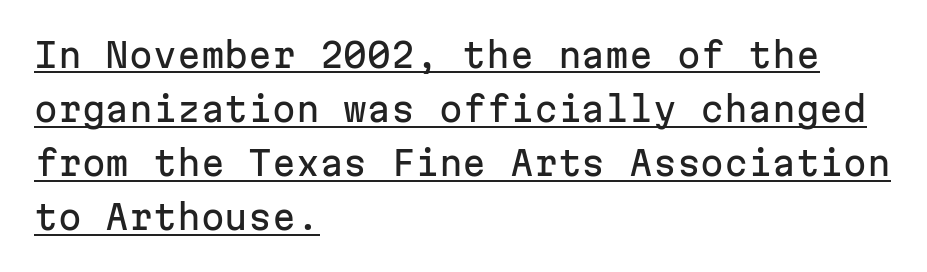
Q: Is the text italic (slanted)? A: No, it is upright.
Q: Is the typeface a serif or a sans-serif typeface? A: Sans-serif.
Q: Is the text underlined? A: Yes.
Q: How is the paragraph aligned? A: Left-aligned.
Q: Is the spacing between letters normal or unusually wide? A: Normal.
Q: Is the spacing between lines tight, normal or loose? A: Normal.
Q: Width (condensed, normal, or wide)? A: Normal.
Q: Stroke contrast? A: Low.
Q: x-height? A: Medium.
Q: Monospaced? A: Yes.
